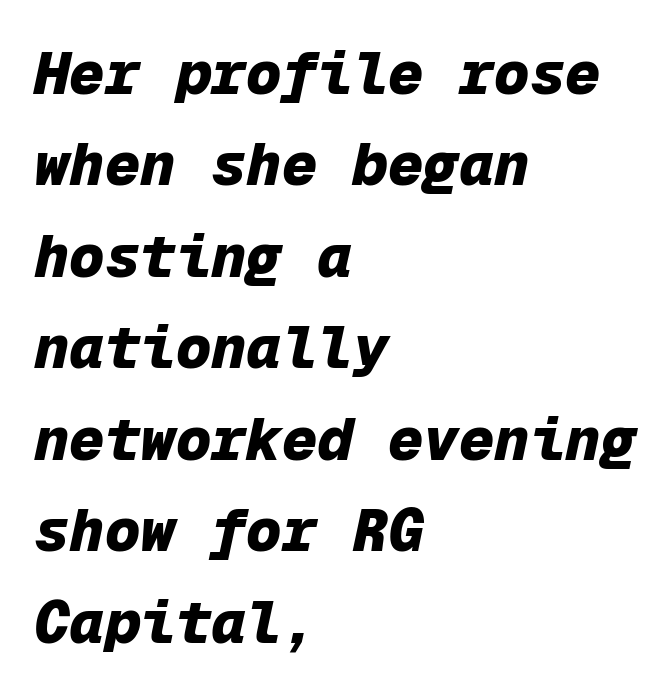
{"italic": "yes", "lean": "right", "slant_degrees": 12, "bold": "yes", "weight": "heavy", "width": "normal", "stroke_contrast": "low", "x_height": "medium", "monospaced": "yes", "underline": "no", "align": "left", "line_spacing": "normal", "line_spacing_ratio": 1.55, "letter_spacing": "normal", "letter_spacing_em": 0.0, "glyph_px": 59}
